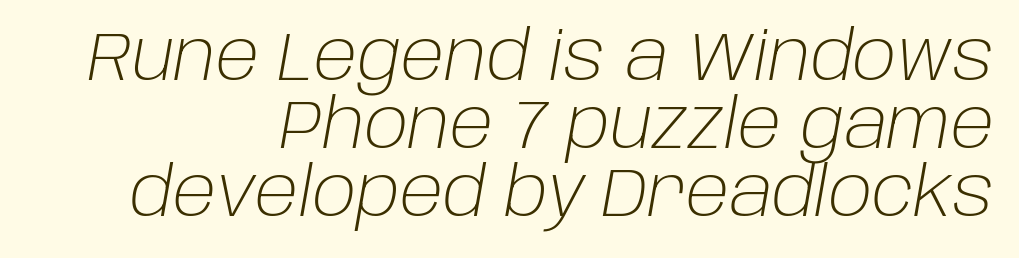
Letter spacing: default. An italicized treatment has been applied to the whole sample. Varying glyph widths throughout — classic text-font behaviour. Just letters on the line, the space beneath them empty. These lines are set flush right with a ragged left edge. The typeface has the unassuming heft of standard copy or less.
